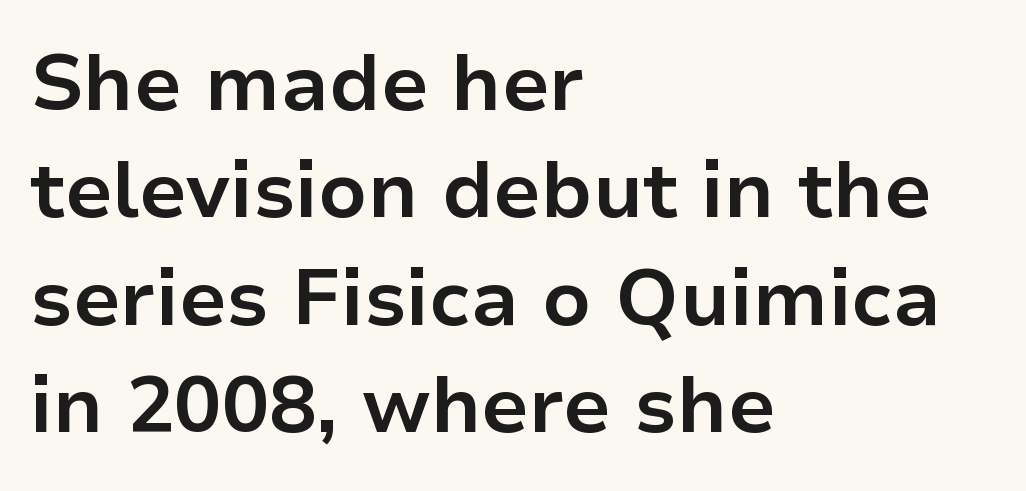
The image shows 79 px bold sans-serif type, upright; set left-aligned, normal line spacing (1.36x), normal letter spacing, not underlined; low stroke contrast and a medium x-height.
